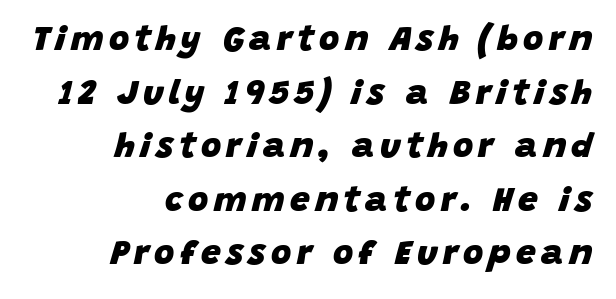
{"italic": "yes", "lean": "right", "slant_degrees": 15, "bold": "yes", "weight": "heavy", "width": "normal", "stroke_contrast": "low", "x_height": "large", "monospaced": "no", "underline": "no", "align": "right", "line_spacing": "normal", "line_spacing_ratio": 1.53, "glyph_px": 35}
